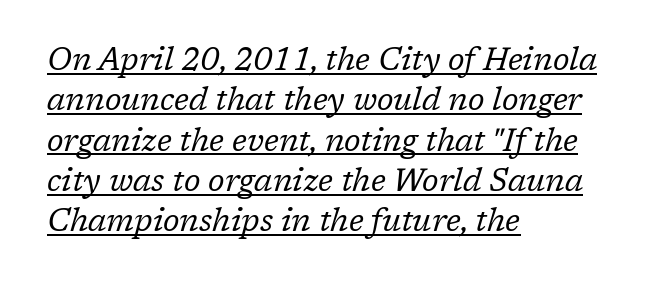
The image shows 31 px regular-weight serif type, italic (leaning right); set left-aligned, normal line spacing (1.3x), normal letter spacing, underlined; low stroke contrast and a medium x-height.
